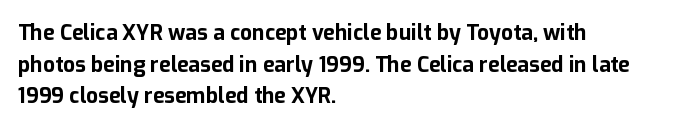
{"italic": "no", "bold": "yes", "underline": "no", "align": "left", "line_spacing": "normal", "line_spacing_ratio": 1.51, "letter_spacing": "normal", "letter_spacing_em": 0.0, "glyph_px": 21}
